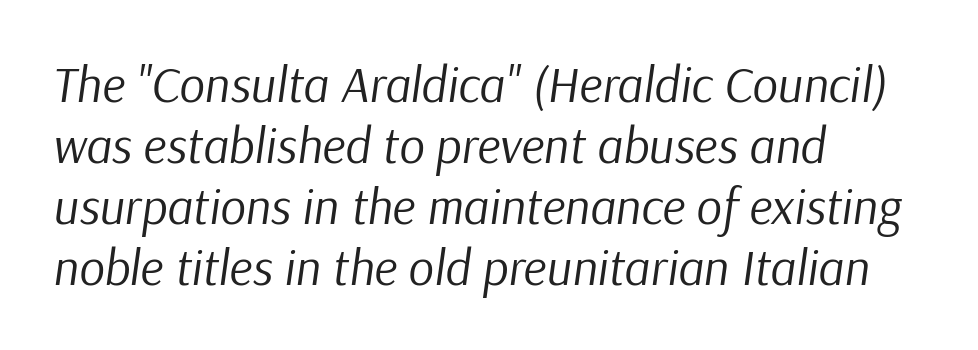
The image shows 50 px regular-weight type, italic (leaning right); set left-aligned, line spacing 1.22x, normal letter spacing, not underlined; low stroke contrast and a medium x-height.
